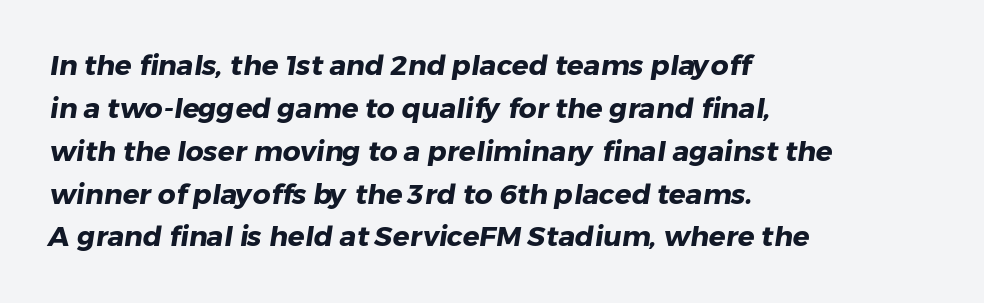
The image shows 28 px heavy sans-serif type; set left-aligned, normal line spacing (1.53x), normal letter spacing, not underlined; low stroke contrast and a medium x-height.
